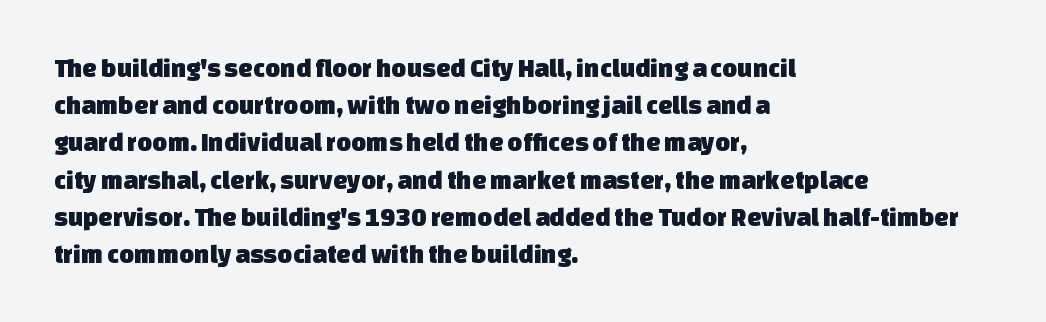
Q: Is the text underlined? A: No.
Q: How is the paragraph aligned? A: Left-aligned.
Q: Is the spacing between letters normal or unusually wide? A: Normal.
Q: Is the spacing between lines tight, normal or loose? A: Normal.
